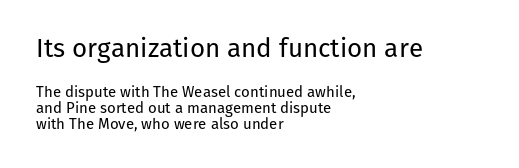
Q: Is the text bold? A: No.
Q: Is the text italic (slanted)? A: No, it is upright.
Q: Is the text underlined? A: No.
Q: How is the paragraph aligned? A: Left-aligned.
Q: Is the spacing between letters normal or unusually wide? A: Normal.
Q: Is the spacing between lines tight, normal or loose? A: Tight.
Q: Which block of text is set in a larger size, the first (top) or the second (bottom)? A: The first (top) one.
